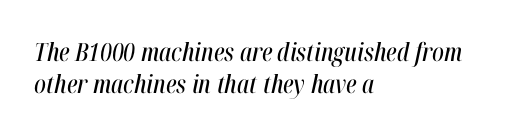
The image shows 25 px text type, italic (leaning right); set left-aligned, normal line spacing (1.29x), normal letter spacing, not underlined.
